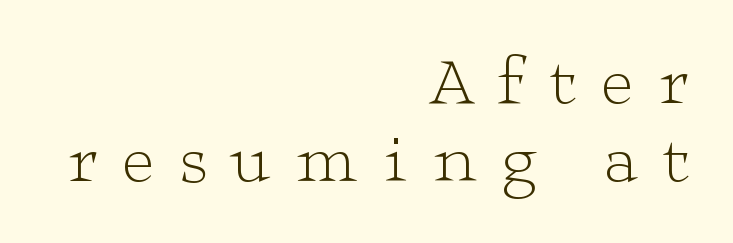
Line spacing here is tight. These lines have a slow, spaced-out rhythm from letter to letter. The paragraph shown leans on its right margin. Descenders hang freely into open space.
